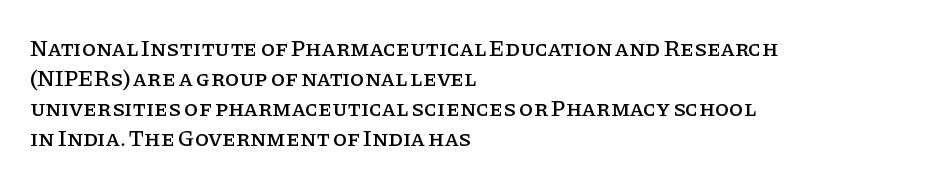
{"italic": "no", "underline": "no", "align": "left", "line_spacing": "normal", "line_spacing_ratio": 1.3, "letter_spacing": "normal", "letter_spacing_em": 0.0, "glyph_px": 23}
